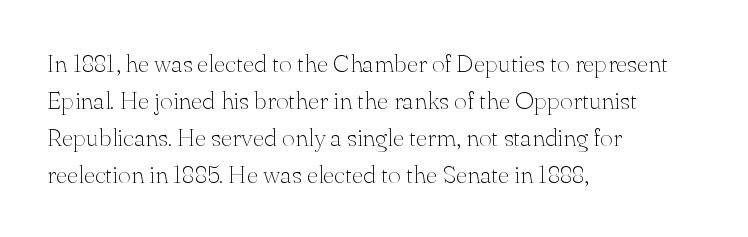
A typesetter would call this leading conventional body-copy spacing. Descender tails drop into unmarked territory. Visually the block forms a straight wall on the left and a jagged coastline on the right. Do the letters lean? They stand straight.
